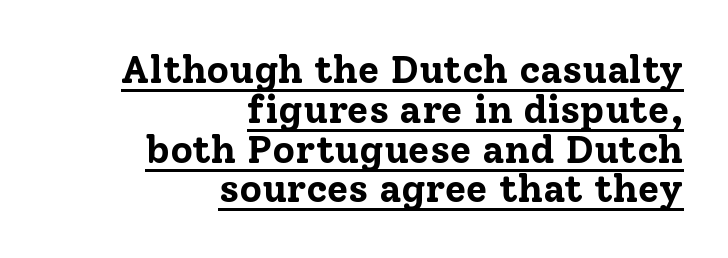
These lines carry a lot of weight — the face is fully bold. This is roman type, the default non-slanted kind. Looks like regular typesetting: each glyph gets only the width it needs. Each line of the rendering has a horizontal stroke beneath the glyphs.
